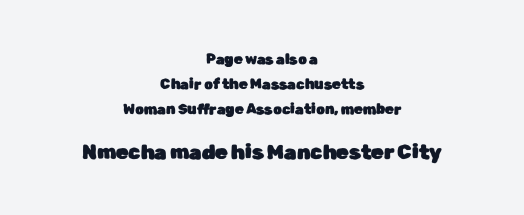
{"italic": "no", "underline": "no", "align": "center", "line_spacing_ratio": 1.77, "letter_spacing": "normal", "letter_spacing_em": 0.0, "larger_block": "second", "size_ratio": 1.43, "glyph_px": 20}
